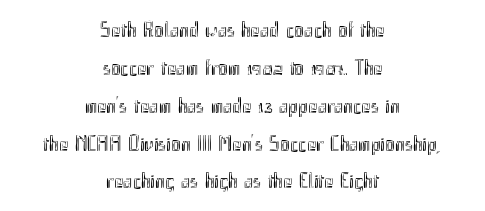
The image shows 22 px text type, upright; set centered, line spacing 1.72x, normal letter spacing, not underlined.
